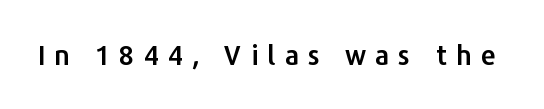
{"italic": "no", "underline": "no", "letter_spacing": "wide", "letter_spacing_em": 0.33, "glyph_px": 27}
